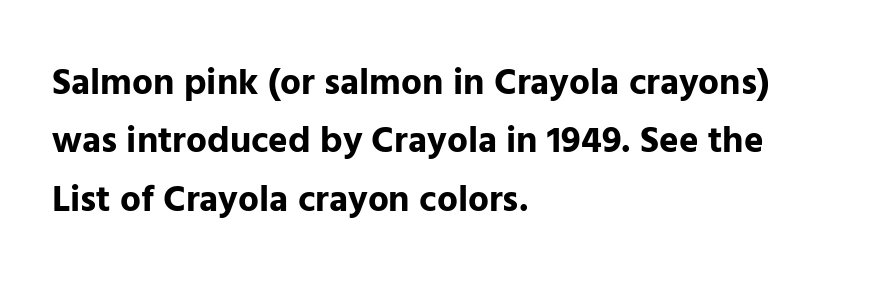
Q: Is the text bold? A: Yes.
Q: Is the text italic (slanted)? A: No, it is upright.
Q: Is the typeface a serif or a sans-serif typeface? A: Sans-serif.
Q: Is the text underlined? A: No.
Q: How is the paragraph aligned? A: Left-aligned.
Q: Is the spacing between letters normal or unusually wide? A: Normal.
Q: Is the spacing between lines tight, normal or loose? A: Normal.
Q: Width (condensed, normal, or wide)? A: Normal.
Q: Stroke contrast? A: Low.
Q: x-height? A: Medium.
Q: Monospaced? A: No.
